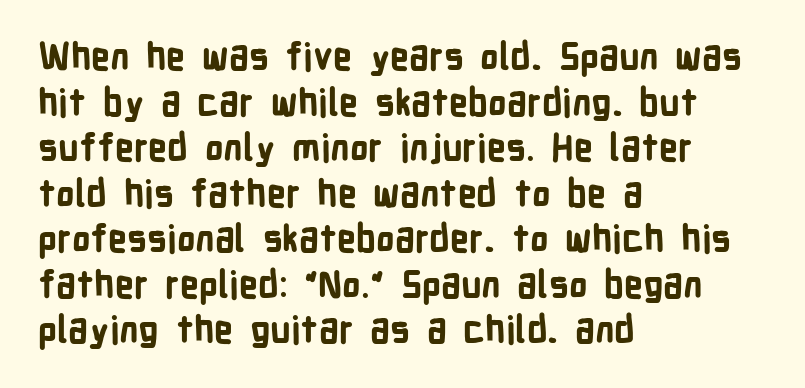
Q: Is the text bold? A: Yes.
Q: Is the text italic (slanted)? A: No, it is upright.
Q: Is the typeface a serif or a sans-serif typeface? A: Sans-serif.
Q: Is the text underlined? A: No.
Q: How is the paragraph aligned? A: Left-aligned.
Q: Is the spacing between letters normal or unusually wide? A: Normal.
Q: Width (condensed, normal, or wide)? A: Condensed.
Q: Stroke contrast? A: Low.
Q: x-height? A: Medium.
Q: Monospaced? A: No.
